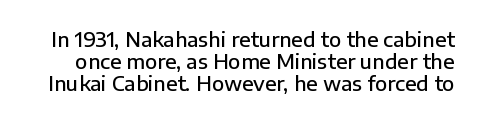
Q: Is the text bold? A: Semi-bold.
Q: Is the text italic (slanted)? A: No, it is upright.
Q: Is the text underlined? A: No.
Q: Is the spacing between letters normal or unusually wide? A: Normal.
Q: Is the spacing between lines tight, normal or loose? A: Tight.
